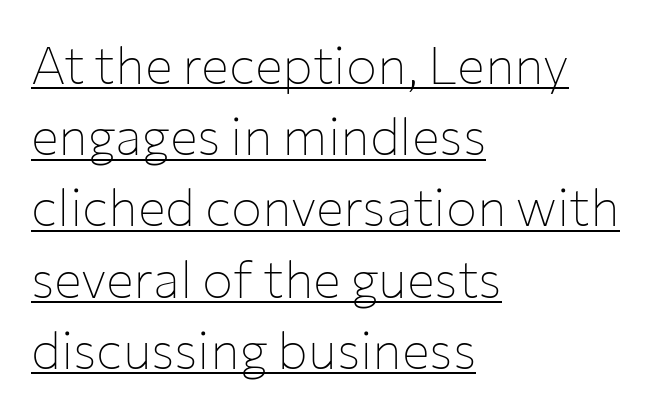
Q: Is the text bold? A: No.
Q: Is the text italic (slanted)? A: No, it is upright.
Q: Is the typeface a serif or a sans-serif typeface? A: Sans-serif.
Q: Is the text underlined? A: Yes.
Q: How is the paragraph aligned? A: Left-aligned.
Q: Is the spacing between letters normal or unusually wide? A: Normal.
Q: Is the spacing between lines tight, normal or loose? A: Normal.
Q: Width (condensed, normal, or wide)? A: Normal.
Q: Stroke contrast? A: Low.
Q: x-height? A: Medium.
Q: Monospaced? A: No.
